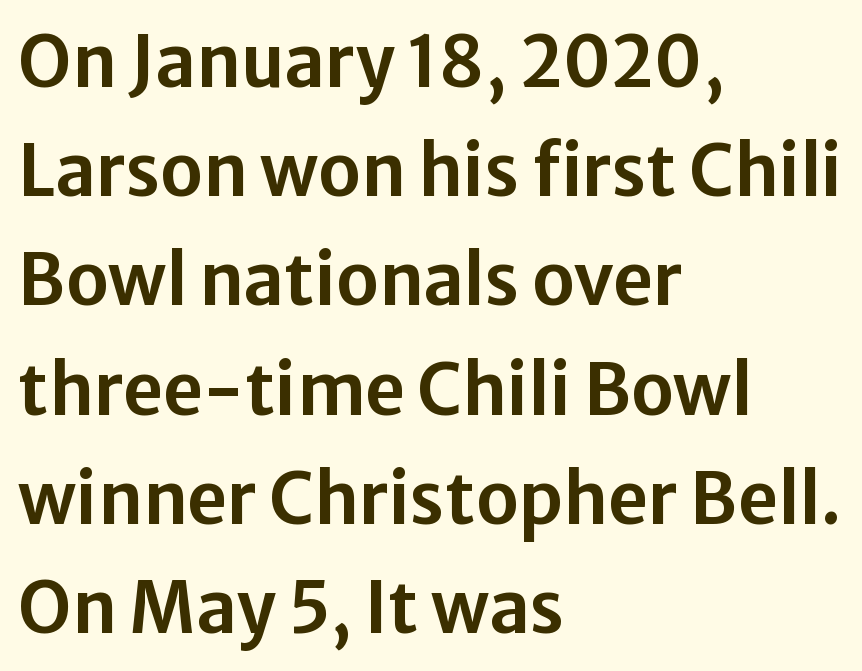
{"serif": "no", "italic": "no", "width": "normal", "stroke_contrast": "low", "x_height": "medium", "monospaced": "no", "underline": "no", "align": "left", "line_spacing": "normal", "line_spacing_ratio": 1.56, "letter_spacing": "normal", "letter_spacing_em": 0.0, "glyph_px": 70}
